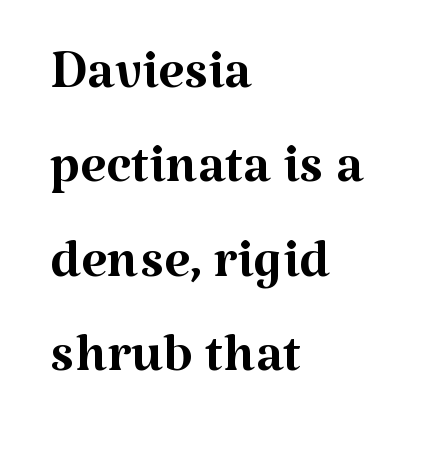
Q: Is the text bold? A: No.
Q: Is the text italic (slanted)? A: No, it is upright.
Q: Is the typeface a serif or a sans-serif typeface? A: Serif.
Q: Is the text underlined? A: No.
Q: How is the paragraph aligned? A: Left-aligned.
Q: Is the spacing between letters normal or unusually wide? A: Normal.
Q: Is the spacing between lines tight, normal or loose? A: Normal.
Q: Width (condensed, normal, or wide)? A: Normal.
Q: Stroke contrast? A: Medium.
Q: x-height? A: Medium.
Q: Monospaced? A: No.
